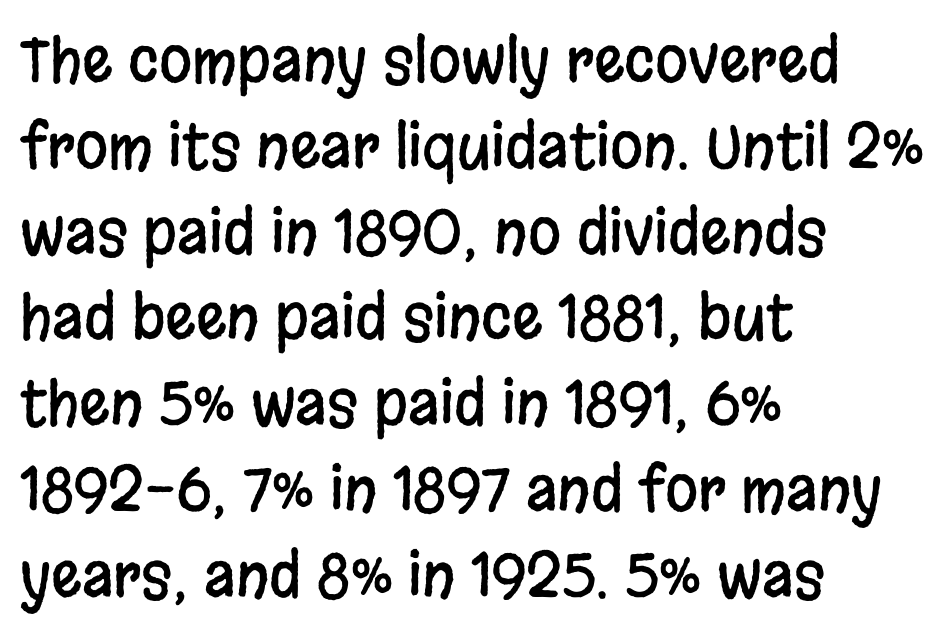
The image shows 60 px condensed sans-serif type, upright; set left-aligned, normal line spacing (1.43x), normal letter spacing, not underlined; low stroke contrast and a large x-height.
